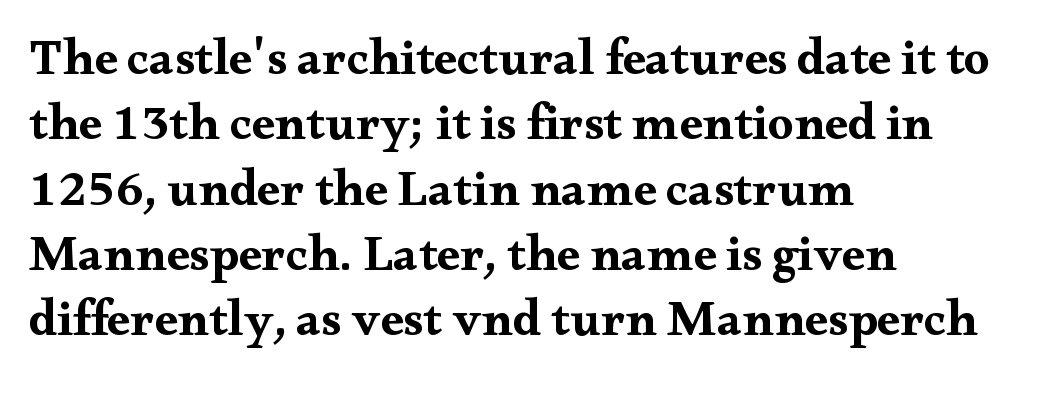
The horizontal fit of the characters is conventional and even. Words float on clear page, feet unadorned. Look at the bottom of the vertical strokes: they flare into serifs here. Posture: straight, roman, zero tilt. The letters are bold, with thick, heavy strokes. The line-height multiplier appears to be the usual default.
